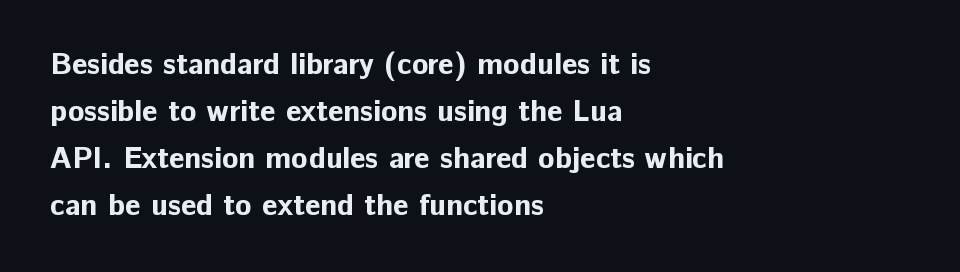
The image shows 30 px bold sans-serif type, upright; set left-aligned, normal line spacing (1.57x), normal letter spacing, not underlined; low stroke contrast and a medium x-height.
